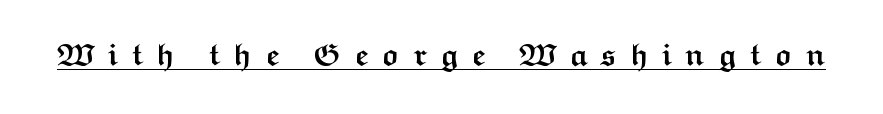
Q: Is the text bold? A: Yes.
Q: Is the text italic (slanted)? A: No, it is upright.
Q: Is the typeface a serif or a sans-serif typeface? A: Sans-serif.
Q: Is the text underlined? A: Yes.
Q: Is the spacing between letters normal or unusually wide? A: Unusually wide.
Q: Width (condensed, normal, or wide)? A: Wide.
Q: Stroke contrast? A: Medium.
Q: x-height? A: Medium.
Q: Monospaced? A: No.
